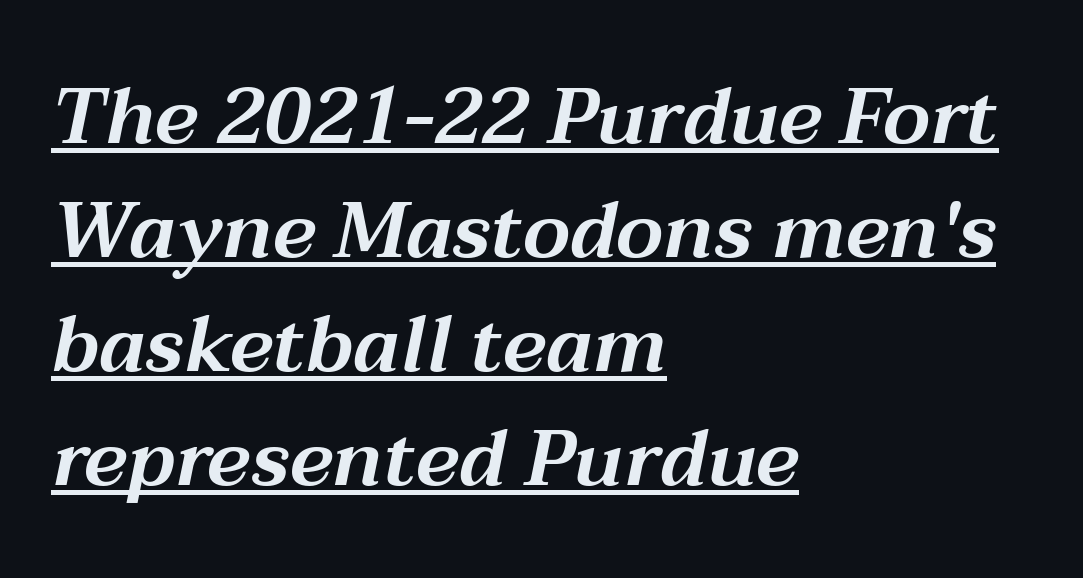
Q: Is the text italic (slanted)? A: Yes, it leans right by about 12 degrees.
Q: Is the text underlined? A: Yes.
Q: How is the paragraph aligned? A: Left-aligned.
Q: Is the spacing between letters normal or unusually wide? A: Normal.
Q: Is the spacing between lines tight, normal or loose? A: Normal.
Q: Width (condensed, normal, or wide)? A: Wide.
Q: Stroke contrast? A: Medium.
Q: x-height? A: Medium.
Q: Monospaced? A: No.
